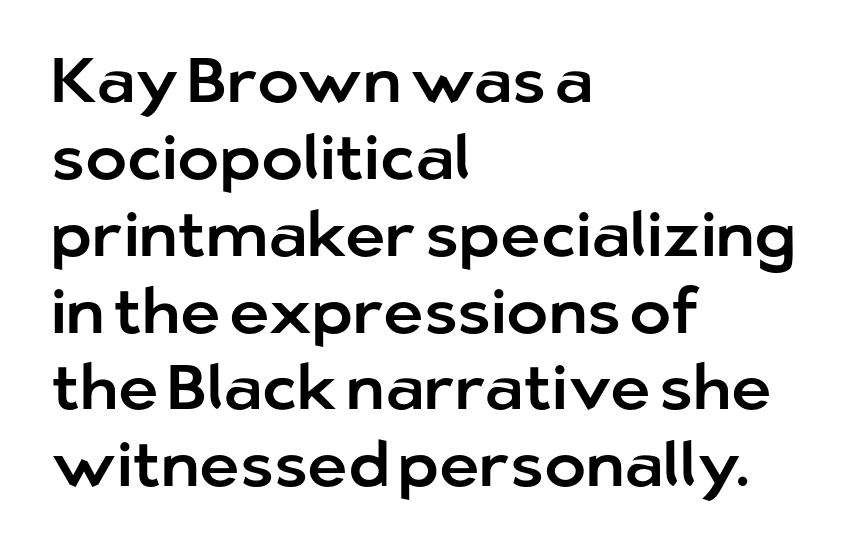
The image shows 63 px sans-serif type, upright; set left-aligned, line spacing 1.22x, normal letter spacing, not underlined; low stroke contrast and a medium x-height.
